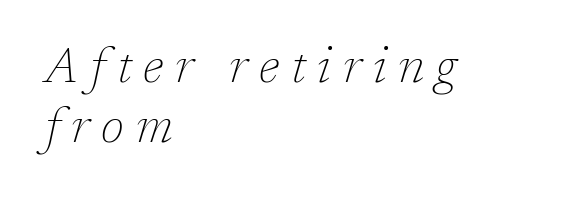
The image shows 49 px thin serif type, italic (leaning right); set left-aligned, line spacing 1.22x, unusually wide letter spacing (+0.24 em), not underlined; low stroke contrast and a medium x-height.
